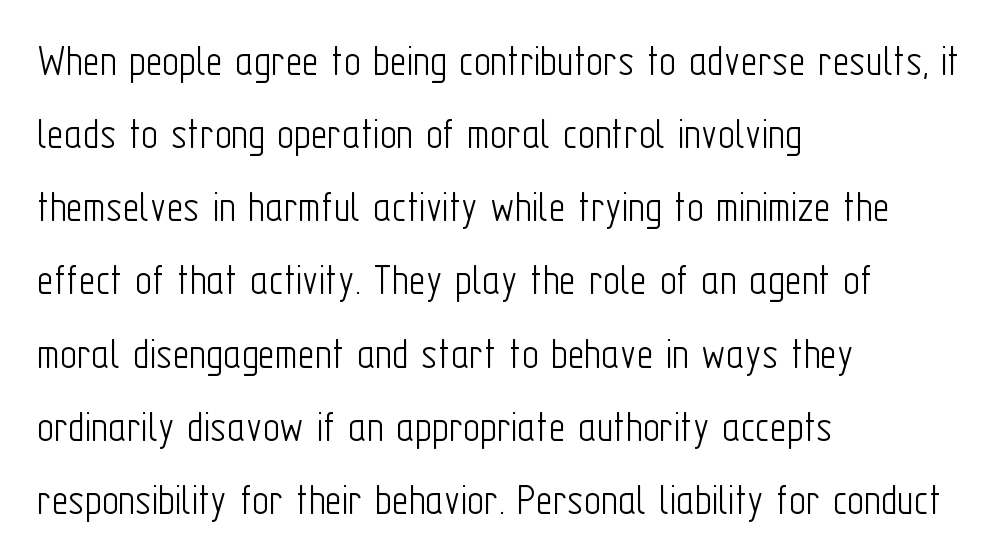
Descenders hang freely into open space. Serif or sans? Sans — the stroke terminals are bare. Varying glyph widths throughout — classic text-font behaviour. Weight: in the light-to-regular range. Italic? Not at all — the glyphs are vertical. Layout note: lines flush left.
